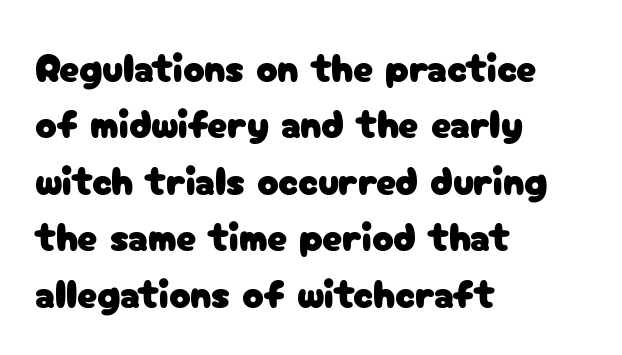
Q: Is the text italic (slanted)? A: No, it is upright.
Q: Is the typeface a serif or a sans-serif typeface? A: Sans-serif.
Q: Is the text underlined? A: No.
Q: How is the paragraph aligned? A: Left-aligned.
Q: Is the spacing between letters normal or unusually wide? A: Normal.
Q: Is the spacing between lines tight, normal or loose? A: Normal.
Q: Width (condensed, normal, or wide)? A: Normal.
Q: Stroke contrast? A: Low.
Q: x-height? A: Medium.
Q: Monospaced? A: No.
